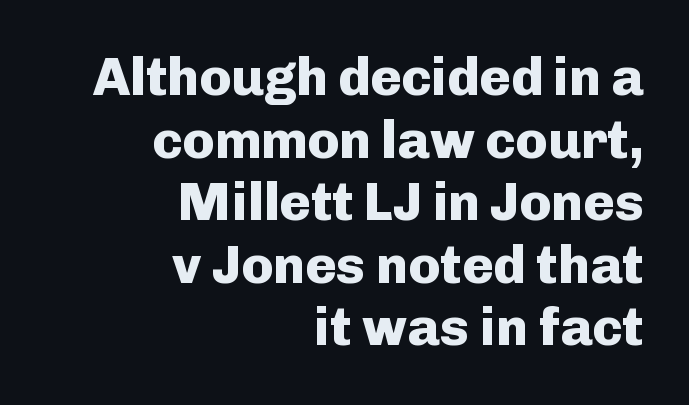
Q: Is the text bold? A: Yes.
Q: Is the text italic (slanted)? A: No, it is upright.
Q: Is the typeface a serif or a sans-serif typeface? A: Sans-serif.
Q: Is the text underlined? A: No.
Q: How is the paragraph aligned? A: Right-aligned.
Q: Is the spacing between letters normal or unusually wide? A: Normal.
Q: Width (condensed, normal, or wide)? A: Normal.
Q: Stroke contrast? A: Low.
Q: x-height? A: Medium.
Q: Monospaced? A: No.
